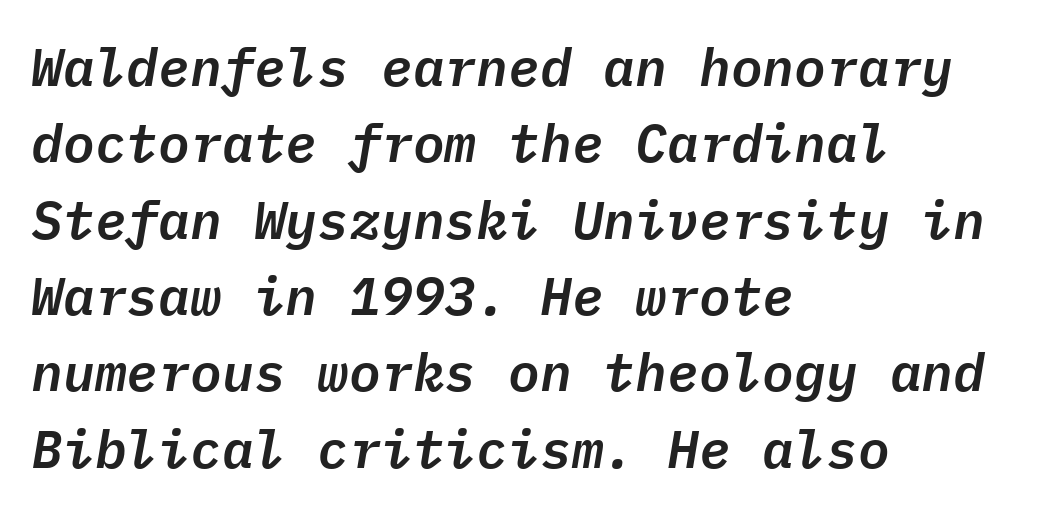
The image shows 53 px text type, italic (leaning right), monospaced; set left-aligned, normal line spacing (1.44x), normal letter spacing, not underlined; low stroke contrast and a medium x-height.
